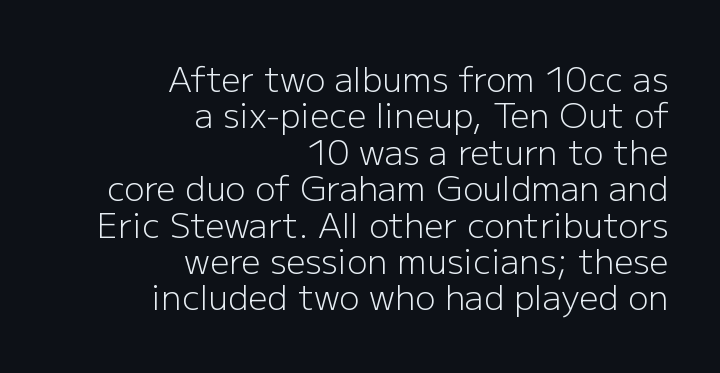
To sum up the face: it is a sans, with no serifs. Italic: no, the glyphs are upright roman. Where is the straight margin? On the right. Type without underlining. Character widths vary here, with narrow letters taking less room than wide ones.
